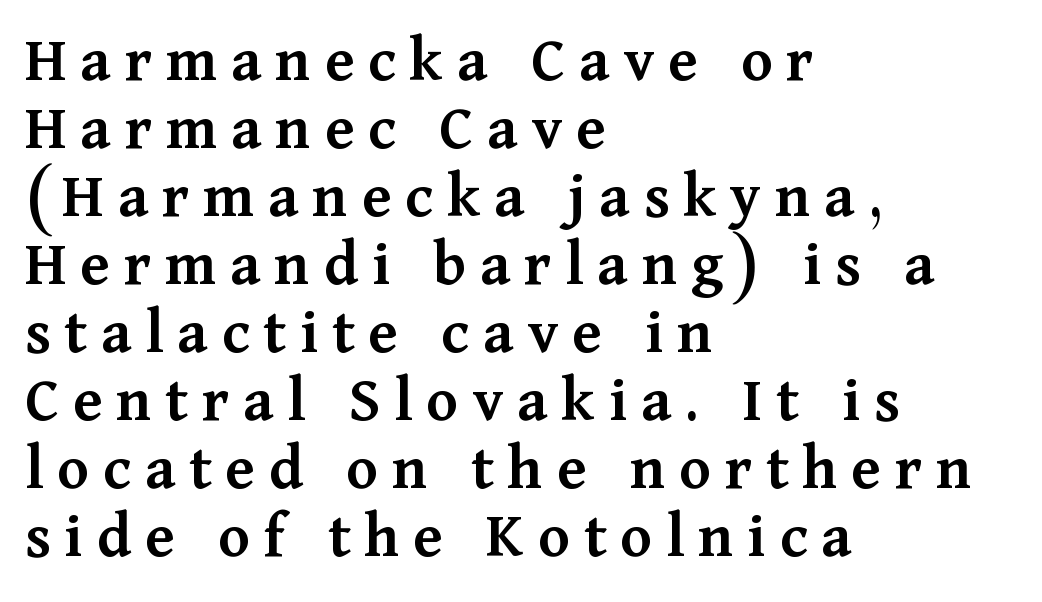
The image shows 66 px semibold serif type, upright; set left-aligned, tight line spacing (1.03x), unusually wide letter spacing (+0.21 em), not underlined; medium stroke contrast and a medium x-height.
